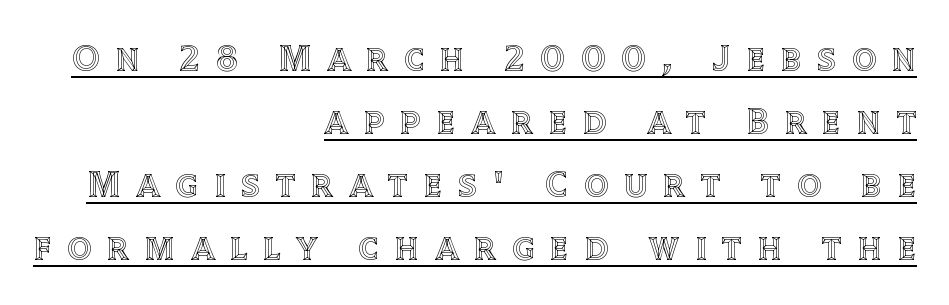
These characters rest on top of a visible drawn line. A normal amount of white space separates one row of letters from the next. Short and long lines alike share a common ending point at right. Designer's note — italics off, roman on. The gaps between neighbouring characters are conspicuously large. The passage shown is typed in a proportional face where columns would drift.
